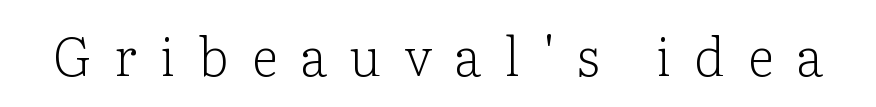
Q: Is the text bold? A: No.
Q: Is the text italic (slanted)? A: No, it is upright.
Q: Is the typeface a serif or a sans-serif typeface? A: Serif.
Q: Is the text underlined? A: No.
Q: Is the spacing between letters normal or unusually wide? A: Unusually wide.
Q: Width (condensed, normal, or wide)? A: Normal.
Q: Stroke contrast? A: Low.
Q: x-height? A: Medium.
Q: Monospaced? A: No.
